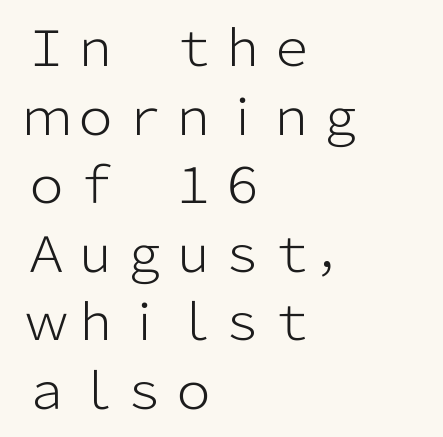
The image shows 49 px light sans-serif type, upright; set left-aligned, normal line spacing (1.4x), normal letter spacing, not underlined; low stroke contrast and a medium x-height.
